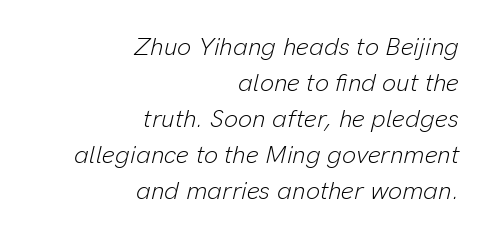
{"italic": "yes", "lean": "right", "slant_degrees": 13, "bold": "no", "underline": "no", "align": "right", "line_spacing": "normal", "line_spacing_ratio": 1.44, "letter_spacing": "normal", "letter_spacing_em": 0.0, "glyph_px": 25}
